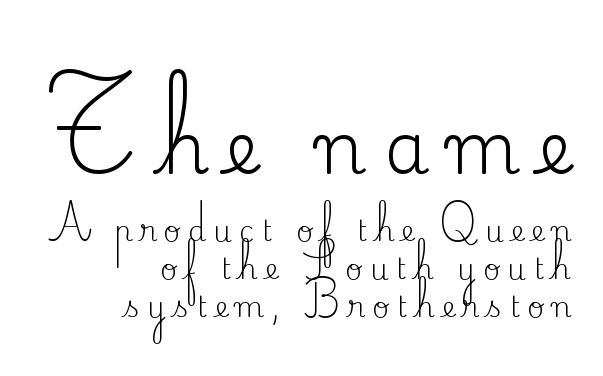
Q: Is the text bold? A: No.
Q: Is the text italic (slanted)? A: No, it is upright.
Q: Is the typeface a serif or a sans-serif typeface? A: Serif.
Q: Is the text underlined? A: No.
Q: How is the paragraph aligned? A: Right-aligned.
Q: Is the spacing between letters normal or unusually wide? A: Unusually wide.
Q: Is the spacing between lines tight, normal or loose? A: Normal.
Q: Which block of text is set in a larger size, the first (top) or the second (bottom)? A: The first (top) one.
Q: Width (condensed, normal, or wide)? A: Normal.
Q: Stroke contrast? A: Medium.
Q: x-height? A: Small.
Q: Monospaced? A: No.
